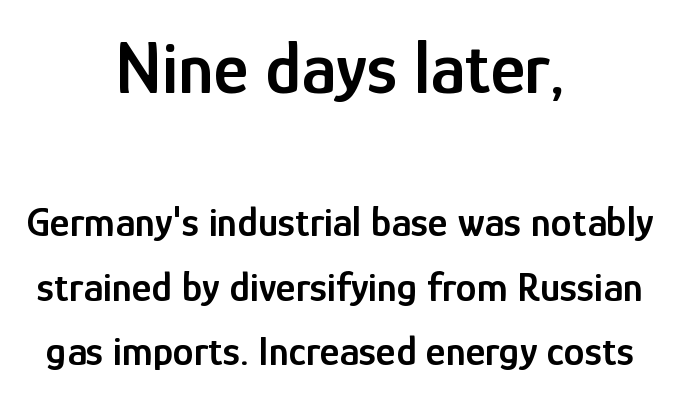
{"serif": "no", "italic": "no", "bold": "semi", "weight": "semibold", "width": "condensed", "stroke_contrast": "low", "x_height": "medium", "monospaced": "no", "underline": "no", "align": "center", "line_spacing": "normal", "line_spacing_ratio": 1.53, "letter_spacing": "normal", "letter_spacing_em": 0.0, "larger_block": "first", "size_ratio": 1.76, "glyph_px": 74}
